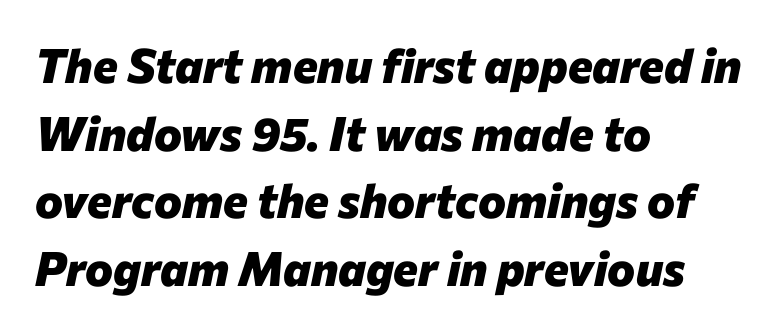
The compositor pushed each line to the left boundary. Inter-character spacing is left at the font's built-in metrics. Emphasis by weight is at full strength: bold. The space beneath each line is pristine and unruled. The rendering uses a moderate line-height, typical for paragraphs.
